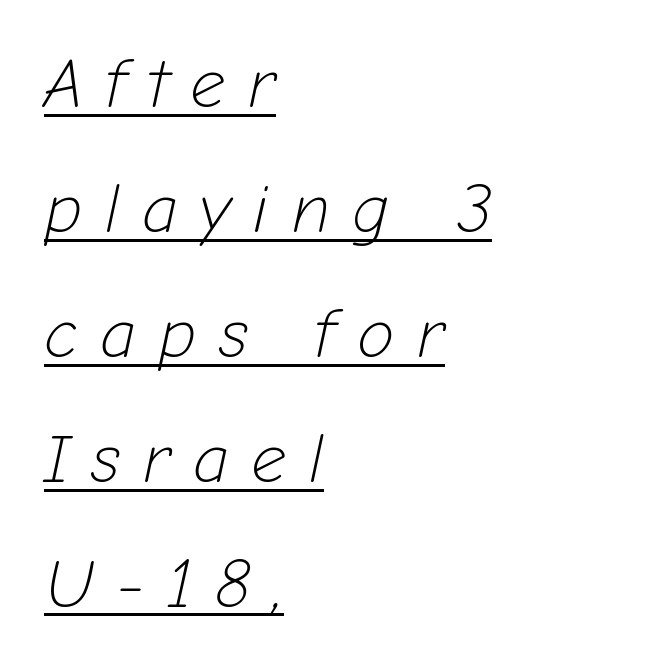
{"italic": "yes", "lean": "right", "slant_degrees": 12, "bold": "no", "weight": "light", "width": "normal", "stroke_contrast": "low", "x_height": "medium", "monospaced": "no", "underline": "yes", "align": "left", "line_spacing_ratio": 1.81, "letter_spacing": "wide", "letter_spacing_em": 0.32, "glyph_px": 69}
